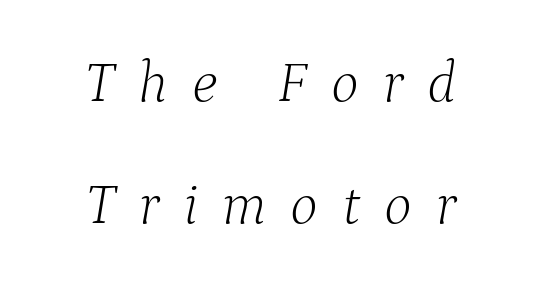
Heft: none added — not bold. Regarding serifs, this sample has them. The face used here is proportionally spaced, like ordinary book or web type. The lettering tilts uniformly, giving the passage an italic look. A typesetter would call this heavily tracked-out type.
